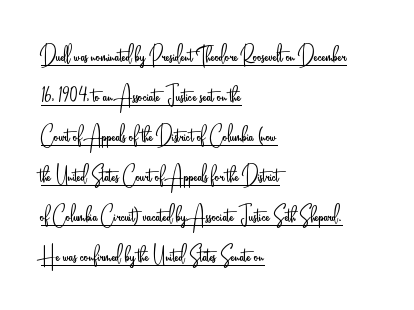
Is the stroke heavy? The answer is a plain regular-or-lighter. Quick note: interline space is typical. The rendering uses the underline text-decoration.
